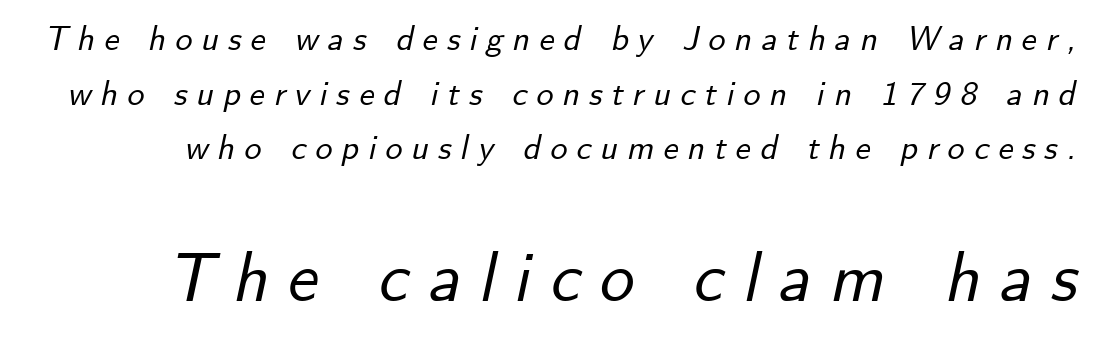
Looks like regular typesetting: each glyph gets only the width it needs. Descenders are the only things crossing below the line. This sample uses an oblique cut, with every glyph tilted off the vertical. Letter spacing: wide. Reading top to bottom, the characters get bigger at the block break.
